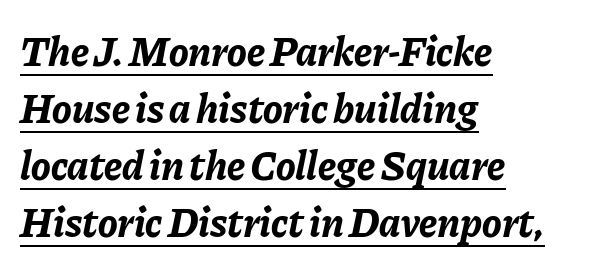
The image shows 41 px bold type, italic (leaning right); set left-aligned, normal line spacing (1.39x), normal letter spacing, underlined; low stroke contrast and a medium x-height.
